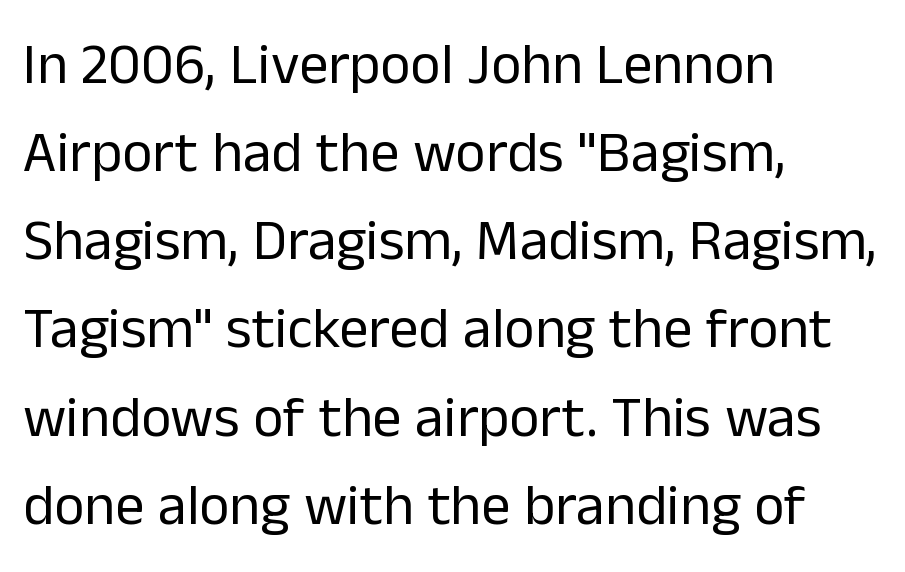
{"serif": "no", "italic": "no", "bold": "no", "weight": "regular", "width": "normal", "stroke_contrast": "low", "x_height": "medium", "monospaced": "no", "underline": "no", "align": "left", "line_spacing": "normal", "line_spacing_ratio": 1.52, "letter_spacing": "normal", "letter_spacing_em": 0.0, "glyph_px": 58}
